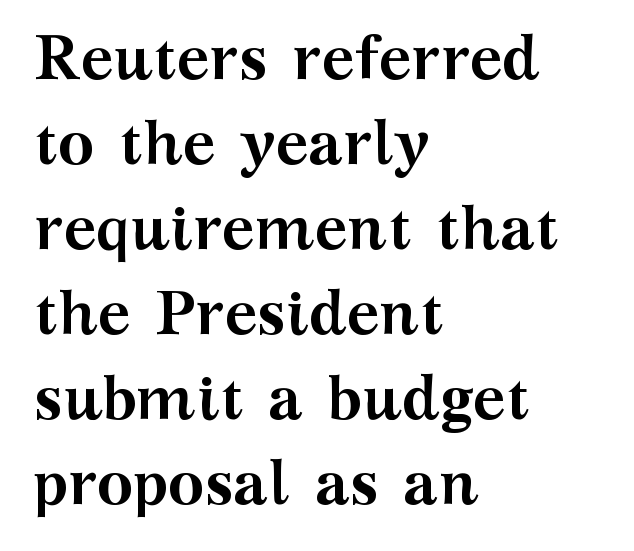
If you drew a ruler down the left edge, every line would touch it. This block has exactly the height ordinary leading produces. Typographically, this falls in the serif category. Spacing between characters is what you'd get straight out of the box.
